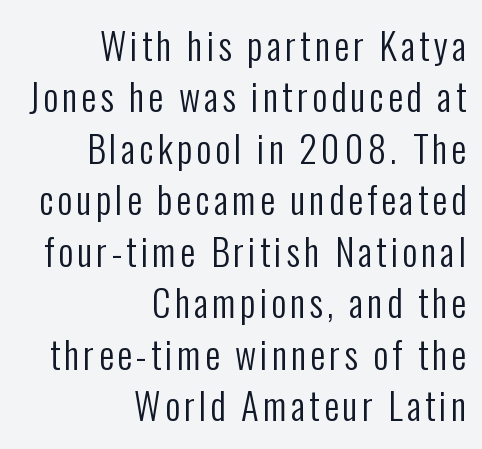
These lines are rendered in a variable-pitch font. Evenly set lines give the paragraph a standard silhouette. This rendering employs a face without finishing strokes, i.e., a sans-serif. Quick note: not italic, upright. The string is rendered with underlining switched off.
